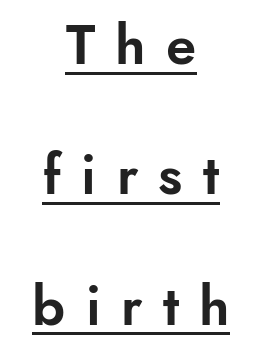
To sum up the face: it is a sans, with no serifs. The letters stand straight up with perfectly vertical stems. Summary of vertical rhythm: relaxed, with wide interline spacing. Looks like regular typesetting: each glyph gets only the width it needs.
